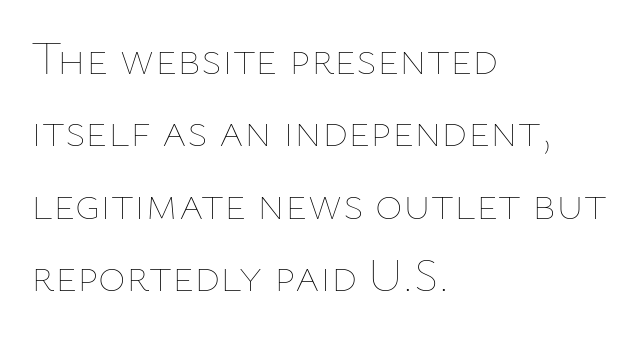
The image shows 47 px thin type, upright; set left-aligned, normal line spacing (1.54x), normal letter spacing, not underlined; low stroke contrast and a medium x-height.
